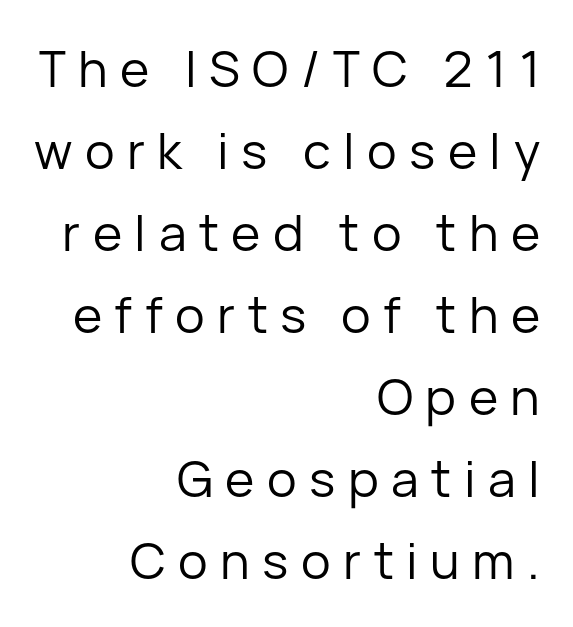
The image shows 50 px regular-weight sans-serif type, upright; set right-aligned, normal line spacing (1.64x), unusually wide letter spacing (+0.25 em), not underlined; low stroke contrast and a medium x-height.
